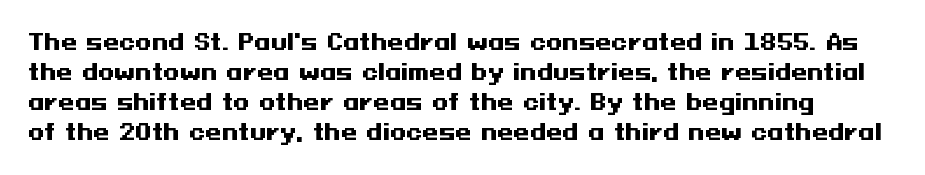
{"italic": "no", "bold": "yes", "underline": "no", "line_spacing": "normal", "line_spacing_ratio": 1.43, "letter_spacing": "normal", "letter_spacing_em": 0.0, "glyph_px": 21}
